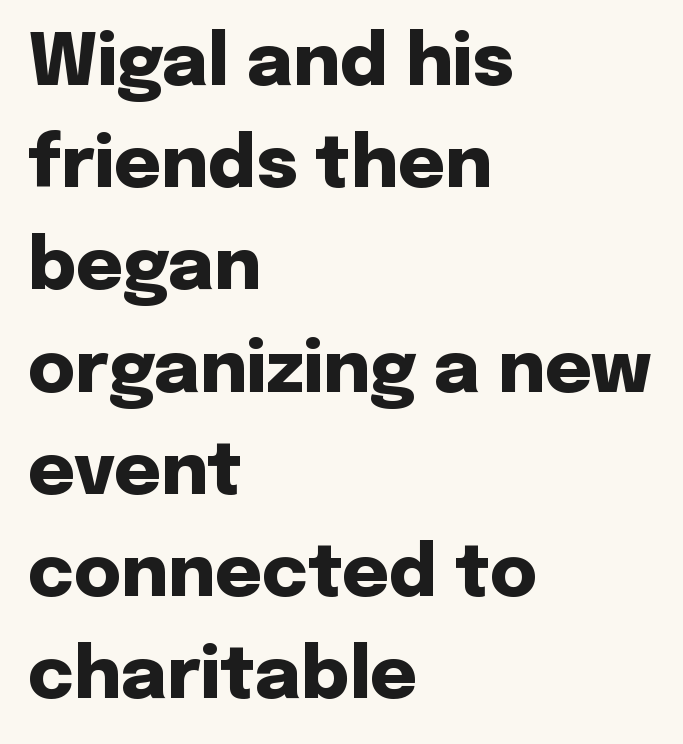
The lines in this sample share a left origin and differ only in where they stop. I'd call this a sans setting — the letters go barefoot. Students, this is bold: see how much ink each stroke carries. If you drew a line through each stem, it would be perfectly vertical. Students, observe: this is what conventionally led text looks like. Any mark beneath the type? The region is blank.
